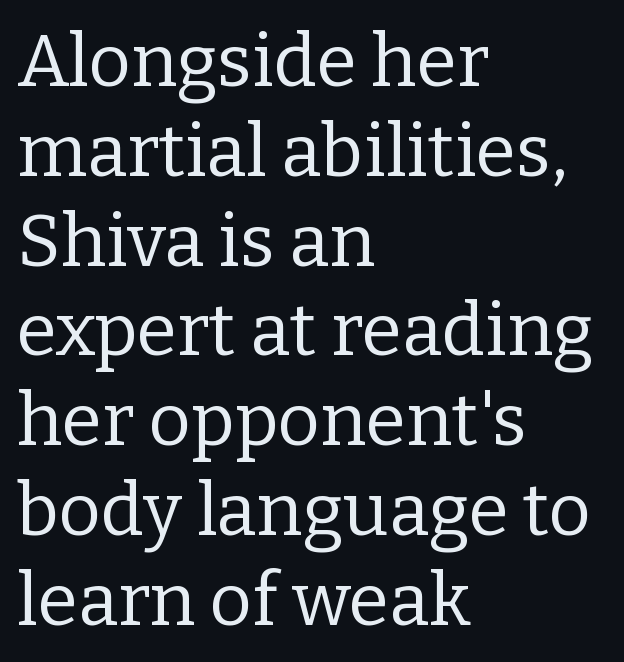
The image shows 73 px regular-weight serif type, upright; set left-aligned, line spacing 1.23x, normal letter spacing, not underlined; low stroke contrast and a medium x-height.
